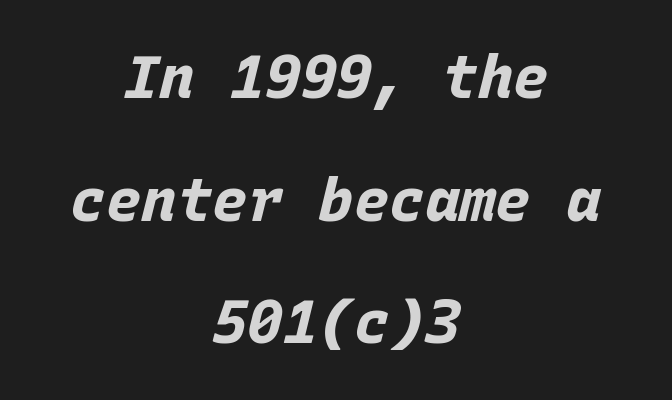
{"italic": "yes", "lean": "right", "slant_degrees": 15, "bold": "yes", "weight": "bold", "width": "normal", "stroke_contrast": "low", "x_height": "large", "monospaced": "yes", "underline": "no", "align": "center", "line_spacing": "loose", "line_spacing_ratio": 2.08, "letter_spacing": "normal", "letter_spacing_em": 0.0, "glyph_px": 59}
